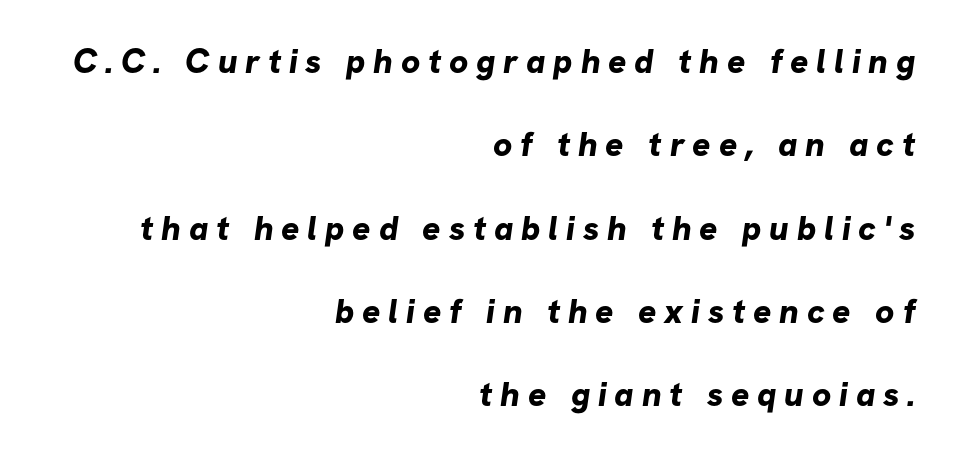
Q: Is the text bold? A: Yes.
Q: Is the typeface a serif or a sans-serif typeface? A: Sans-serif.
Q: Is the text underlined? A: No.
Q: How is the paragraph aligned? A: Right-aligned.
Q: Is the spacing between letters normal or unusually wide? A: Unusually wide.
Q: Is the spacing between lines tight, normal or loose? A: Loose.
Q: Width (condensed, normal, or wide)? A: Normal.
Q: Stroke contrast? A: Low.
Q: x-height? A: Medium.
Q: Monospaced? A: No.
